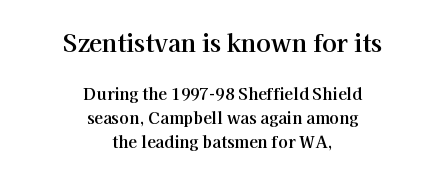
{"italic": "no", "underline": "no", "align": "center", "line_spacing": "normal", "line_spacing_ratio": 1.5, "letter_spacing": "normal", "letter_spacing_em": 0.0, "larger_block": "first", "size_ratio": 1.5, "glyph_px": 24}
